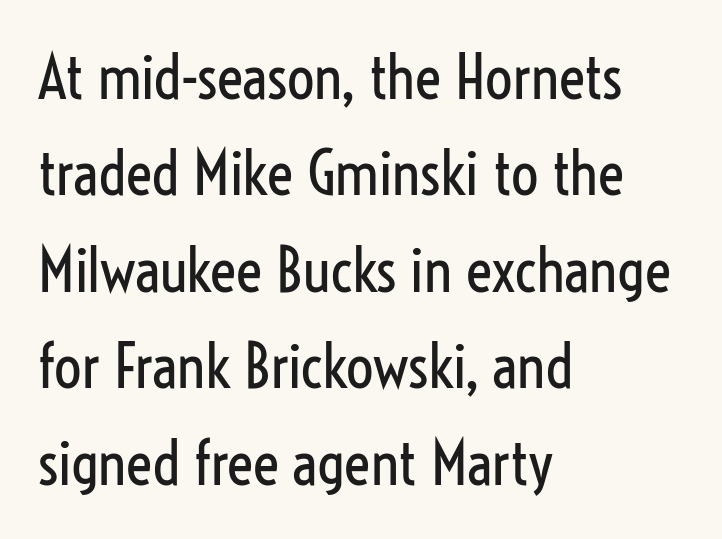
{"serif": "no", "italic": "no", "bold": "no", "weight": "regular", "width": "condensed", "stroke_contrast": "low", "x_height": "medium", "monospaced": "no", "underline": "no", "align": "left", "line_spacing": "normal", "line_spacing_ratio": 1.58, "letter_spacing": "normal", "letter_spacing_em": 0.0, "glyph_px": 61}
